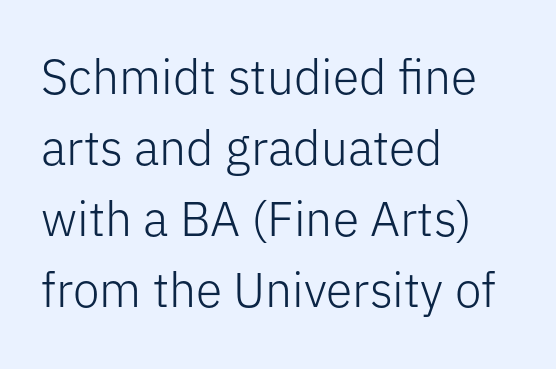
The image shows 48 px light sans-serif type, upright; set left-aligned, normal line spacing (1.48x), normal letter spacing, not underlined; low stroke contrast and a medium x-height.
